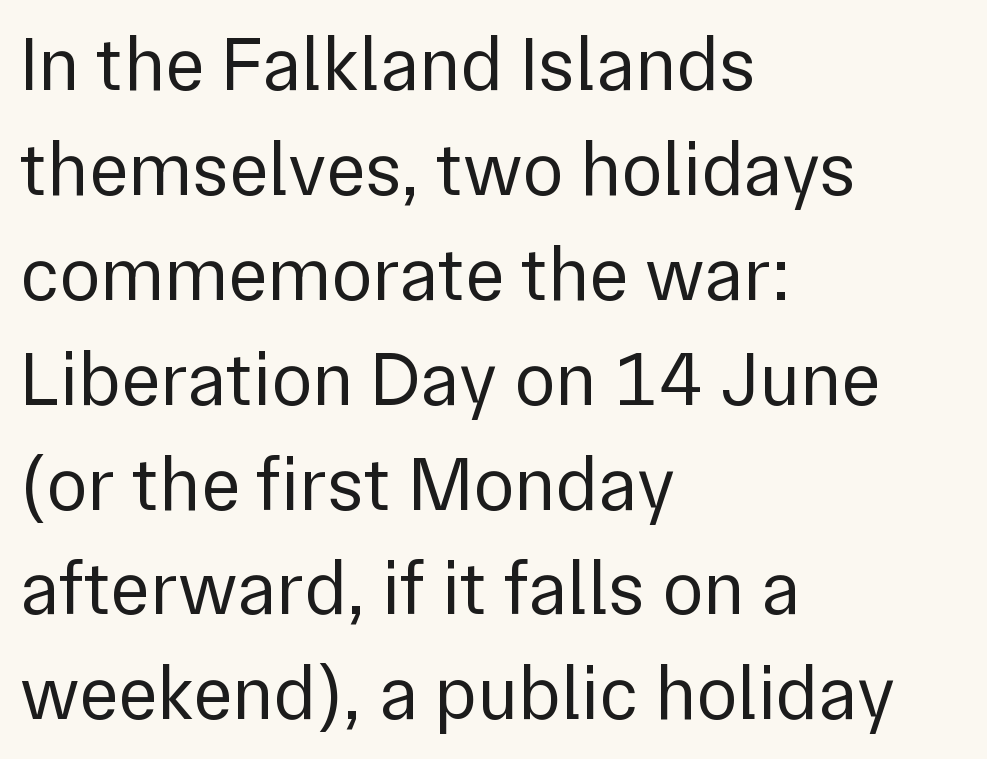
Weight: regular or lighter. This sample uses an upright cut, with every glyph sitting square on the baseline. Compared with typical body copy, the letter spacing here is the same. Rule under the text: the space is simply empty.
